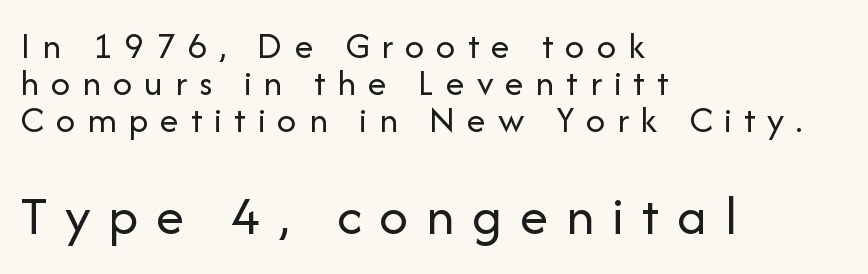
Q: Is the text bold? A: No.
Q: Is the text italic (slanted)? A: No, it is upright.
Q: Is the typeface a serif or a sans-serif typeface? A: Sans-serif.
Q: Is the text underlined? A: No.
Q: How is the paragraph aligned? A: Left-aligned.
Q: Is the spacing between letters normal or unusually wide? A: Unusually wide.
Q: Is the spacing between lines tight, normal or loose? A: Tight.
Q: Which block of text is set in a larger size, the first (top) or the second (bottom)? A: The second (bottom) one.
Q: Width (condensed, normal, or wide)? A: Normal.
Q: Stroke contrast? A: Low.
Q: x-height? A: Medium.
Q: Monospaced? A: No.
